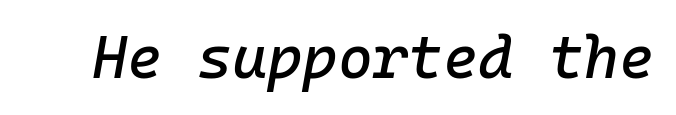
{"italic": "yes", "lean": "right", "slant_degrees": 10, "width": "normal", "stroke_contrast": "low", "x_height": "medium", "monospaced": "yes", "underline": "no", "letter_spacing": "normal", "letter_spacing_em": 0.0, "glyph_px": 60}
